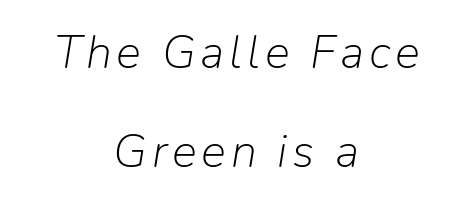
{"italic": "yes", "lean": "right", "slant_degrees": 9, "bold": "no", "weight": "light", "width": "normal", "stroke_contrast": "low", "x_height": "medium", "monospaced": "no", "underline": "no", "align": "center", "line_spacing": "loose", "line_spacing_ratio": 2.1, "glyph_px": 47}
